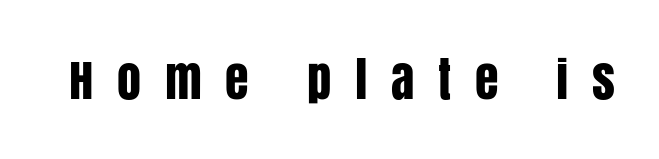
A typesetter would call this proportional, since set widths differ per character. The type family on display is of the sans-serif kind. Do the letters lean? They stand straight. Loose tracking; the words dissolve into strings of separated letters. Unmarked baselines from the first word to the last.
